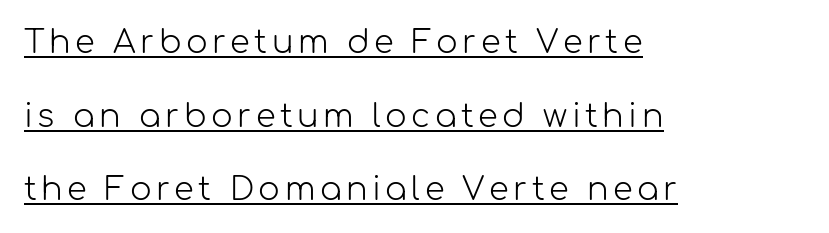
The image shows 32 px light sans-serif type, upright; set left-aligned, loose line spacing (2.3x), underlined; low stroke contrast and a medium x-height.
